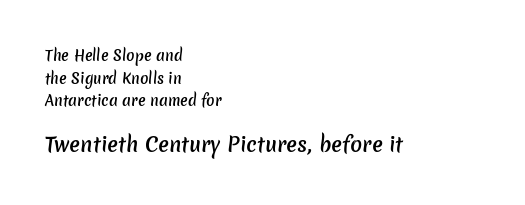
The image shows 20 px text type; set left-aligned, normal line spacing (1.62x), normal letter spacing, not underlined; the second (bottom) block is 1.43x larger.
